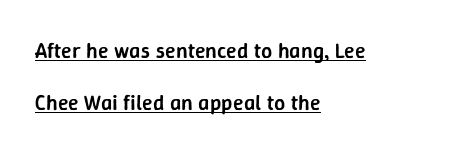
The image shows 22 px text type, upright; set left-aligned, loose line spacing (2.37x), normal letter spacing, underlined.
